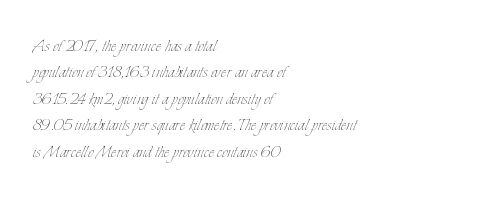
{"bold": "no", "underline": "no", "align": "left", "line_spacing": "normal", "line_spacing_ratio": 1.26, "letter_spacing": "normal", "letter_spacing_em": 0.0, "glyph_px": 21}
